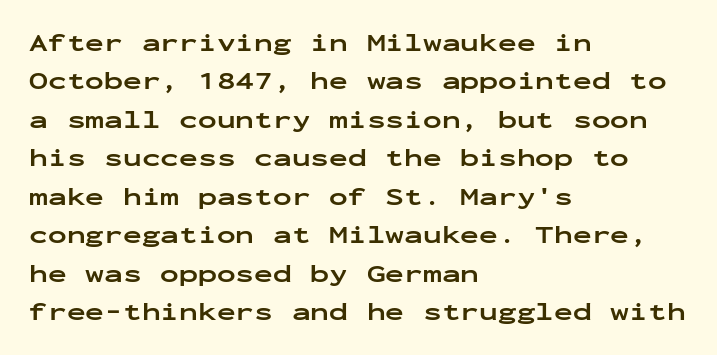
{"italic": "no", "bold": "yes", "underline": "no", "align": "left", "line_spacing": "normal", "line_spacing_ratio": 1.54, "letter_spacing": "normal", "letter_spacing_em": 0.0, "glyph_px": 25}
